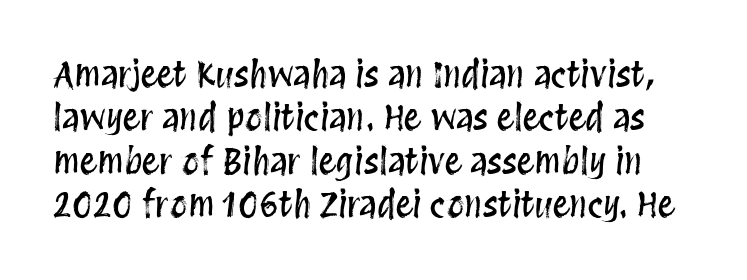
Q: Is the text italic (slanted)? A: No, it is upright.
Q: Is the text underlined? A: No.
Q: Is the spacing between letters normal or unusually wide? A: Normal.
Q: Width (condensed, normal, or wide)? A: Condensed.
Q: Stroke contrast? A: Medium.
Q: x-height? A: Large.
Q: Monospaced? A: No.
